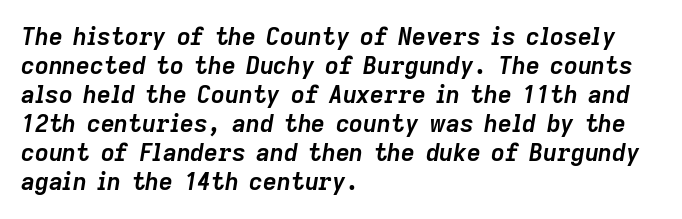
{"italic": "yes", "lean": "right", "slant_degrees": 9, "bold": "yes", "underline": "no", "align": "left", "line_spacing_ratio": 1.21, "letter_spacing": "normal", "letter_spacing_em": 0.0, "glyph_px": 24}
